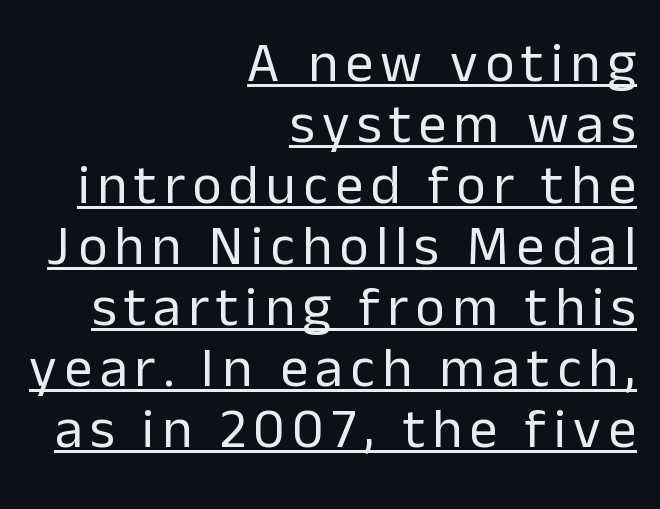
{"serif": "no", "italic": "no", "bold": "no", "weight": "regular", "width": "normal", "stroke_contrast": "low", "x_height": "medium", "monospaced": "no", "underline": "yes", "align": "right", "line_spacing": "tight", "line_spacing_ratio": 1.09, "glyph_px": 56}
